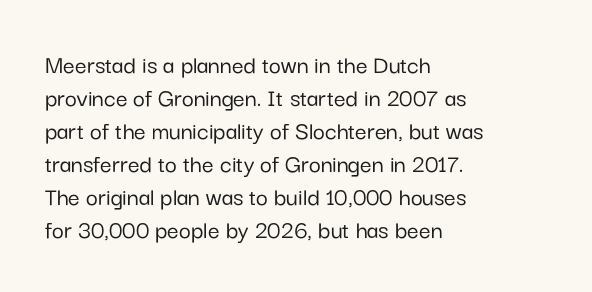
{"italic": "no", "underline": "no", "align": "left", "line_spacing": "normal", "line_spacing_ratio": 1.27, "letter_spacing": "normal", "letter_spacing_em": 0.0, "glyph_px": 26}
